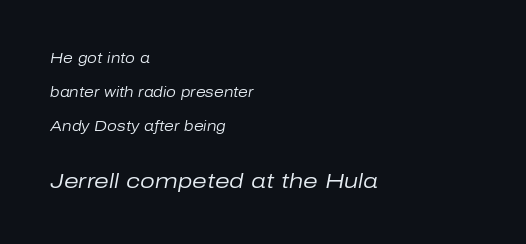
Q: Is the text bold? A: No.
Q: Is the text italic (slanted)? A: Yes, it leans right by about 10 degrees.
Q: Is the text underlined? A: No.
Q: How is the paragraph aligned? A: Left-aligned.
Q: Is the spacing between letters normal or unusually wide? A: Normal.
Q: Is the spacing between lines tight, normal or loose? A: Loose.
Q: Which block of text is set in a larger size, the first (top) or the second (bottom)? A: The second (bottom) one.
